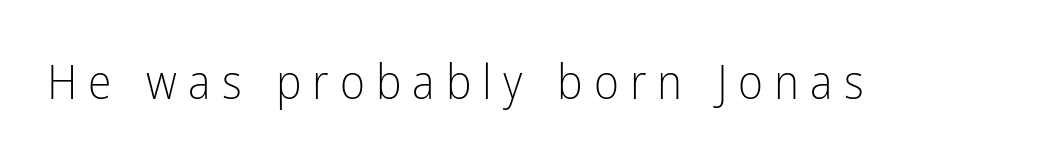
Descenders hang freely into open space. Words appear elongated and porous because spacing is wide. Think standard paragraph weight, or any step lighter than that. The letters stand upright; this is a roman face. Each letter keeps its own natural width here, so spacing adapts to shape.
